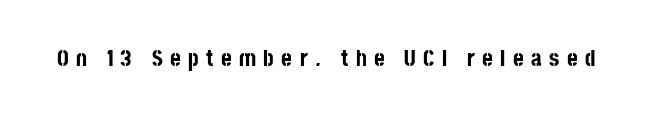
{"italic": "no", "bold": "yes", "underline": "no", "letter_spacing": "wide", "letter_spacing_em": 0.32, "glyph_px": 23}
